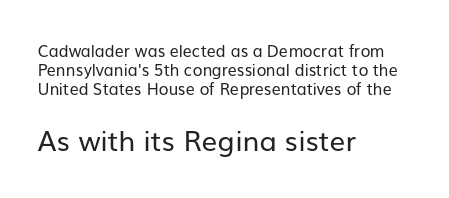
Students, note that the glyphs here touch the page at normal intervals. Weight: in the light-to-regular range. The paragraph shown leans on its left margin. Underlining? Definitely not there. The letters carry no serifs — their stems end cleanly without finishing strokes.
